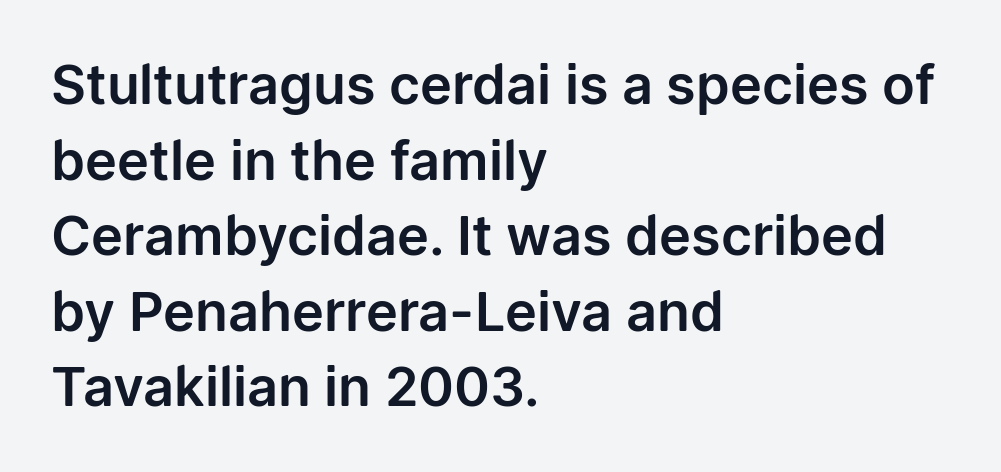
{"serif": "no", "italic": "no", "width": "normal", "stroke_contrast": "low", "x_height": "medium", "monospaced": "no", "underline": "no", "align": "left", "line_spacing": "normal", "line_spacing_ratio": 1.4, "letter_spacing": "normal", "letter_spacing_em": 0.0, "glyph_px": 54}
